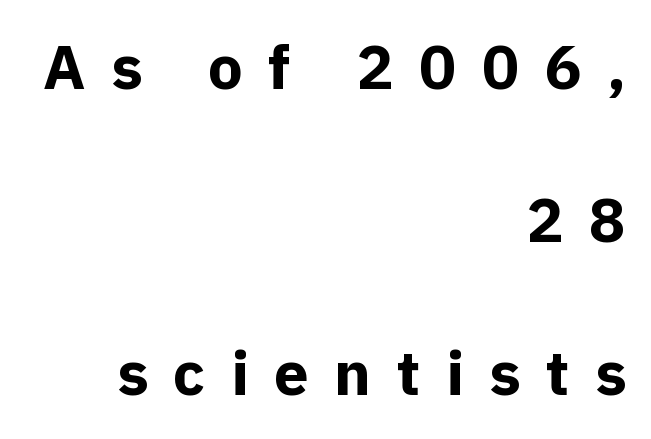
The letters are spread apart with noticeably loose tracking. Unlike italic type, these characters show no tilt at all. I'd call this a sans setting — the letters go barefoot. The lines are quadded right. The leading is generous, giving the passage an open texture.
